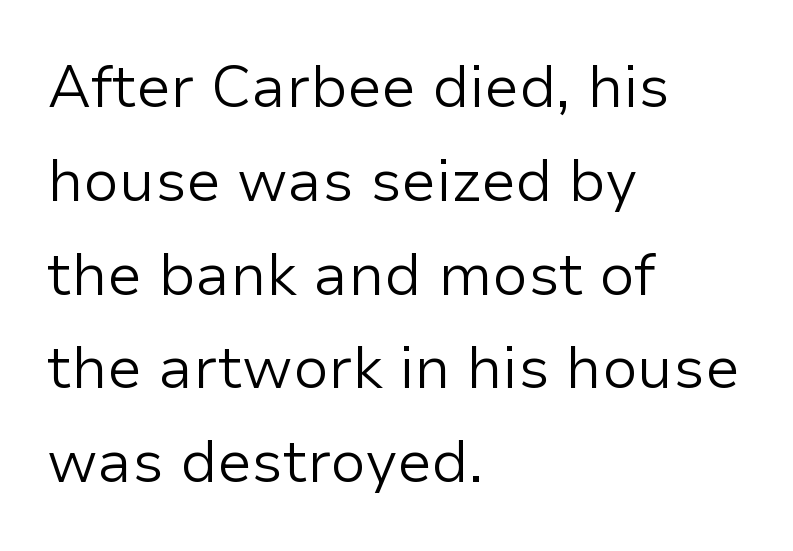
{"serif": "no", "italic": "no", "bold": "no", "weight": "light", "width": "normal", "stroke_contrast": "low", "x_height": "medium", "monospaced": "no", "underline": "no", "align": "left", "line_spacing": "normal", "line_spacing_ratio": 1.59, "letter_spacing": "normal", "letter_spacing_em": 0.0, "glyph_px": 59}
